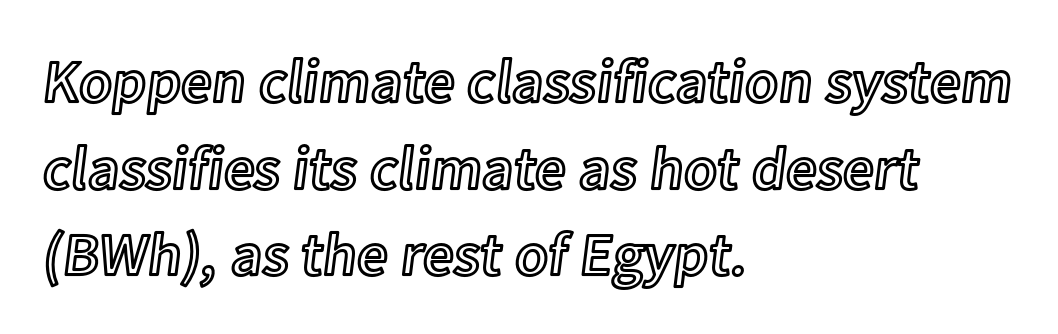
Q: Is the text italic (slanted)? A: Yes.
Q: Is the text underlined? A: No.
Q: How is the paragraph aligned? A: Left-aligned.
Q: Is the spacing between letters normal or unusually wide? A: Normal.
Q: Is the spacing between lines tight, normal or loose? A: Normal.
Q: Width (condensed, normal, or wide)? A: Normal.
Q: x-height? A: Medium.
Q: Monospaced? A: No.
